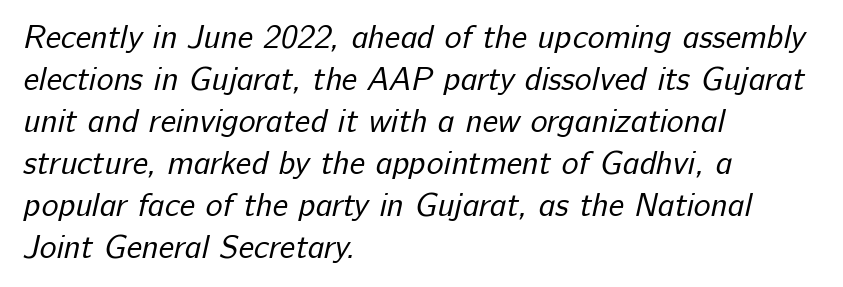
{"serif": "no", "bold": "no", "weight": "regular", "width": "normal", "stroke_contrast": "low", "x_height": "medium", "monospaced": "no", "underline": "no", "align": "left", "line_spacing": "normal", "line_spacing_ratio": 1.31, "letter_spacing": "normal", "letter_spacing_em": 0.0, "glyph_px": 32}
